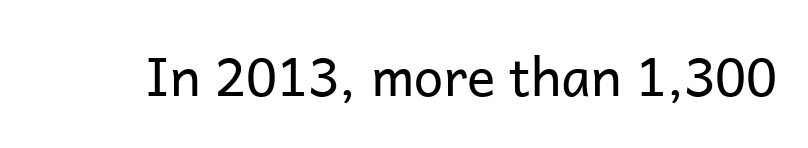
No feet cap the strokes, marking this as sans-serif type. How are the letters spaced? Ordinarily, with no added tracking. Heft: none added — not bold. These lines are rendered in a variable-pitch font.
